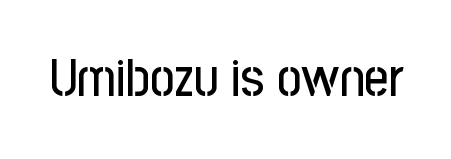
Q: Is the text italic (slanted)? A: No, it is upright.
Q: Is the typeface a serif or a sans-serif typeface? A: Sans-serif.
Q: Is the text underlined? A: No.
Q: Is the spacing between letters normal or unusually wide? A: Normal.
Q: Width (condensed, normal, or wide)? A: Condensed.
Q: Stroke contrast? A: Low.
Q: x-height? A: Medium.
Q: Monospaced? A: No.
